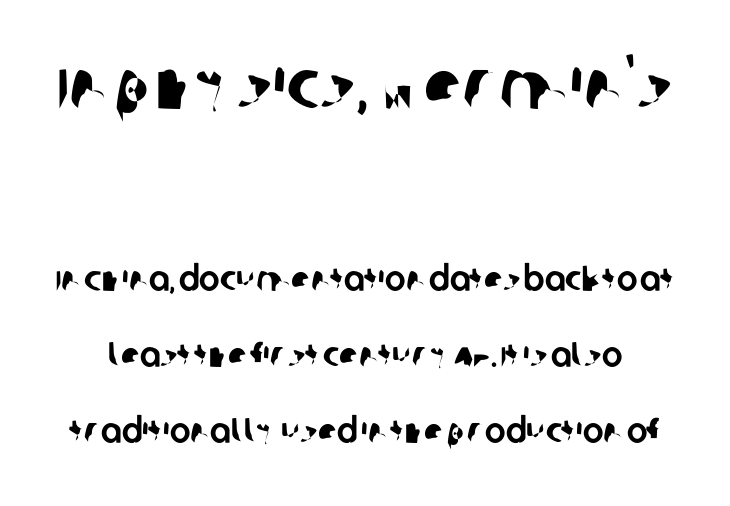
The image shows 70 px sans-serif type; set loose line spacing (2.18x), normal letter spacing, not underlined; the first (top) block is 2.0x larger; low stroke contrast and a large x-height.
